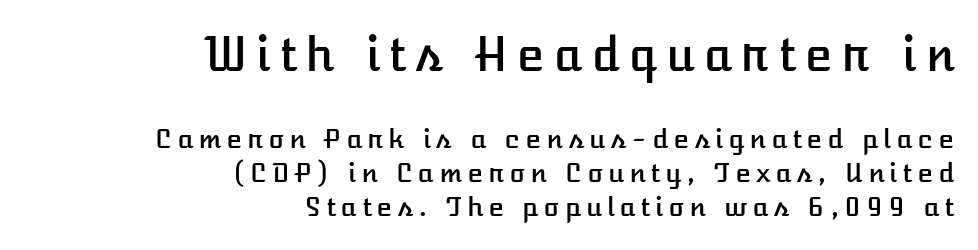
Character widths vary here, with narrow letters taking less room than wide ones. The foot of each line stays bare and open. Do the letters lean? They stand straight. The designer gave the opening block more size than the closing block. The line-height multiplier appears to be the usual default. All the whitespace from short lines collects on the left.
